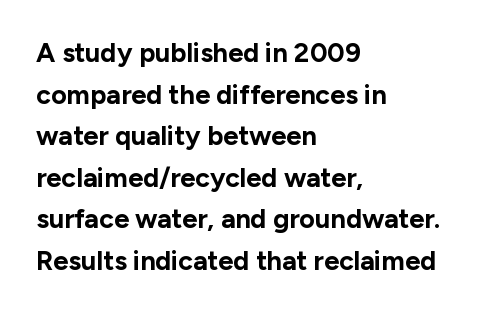
Q: Is the text bold? A: Yes.
Q: Is the text italic (slanted)? A: No, it is upright.
Q: Is the text underlined? A: No.
Q: How is the paragraph aligned? A: Left-aligned.
Q: Is the spacing between letters normal or unusually wide? A: Normal.
Q: Is the spacing between lines tight, normal or loose? A: Normal.
